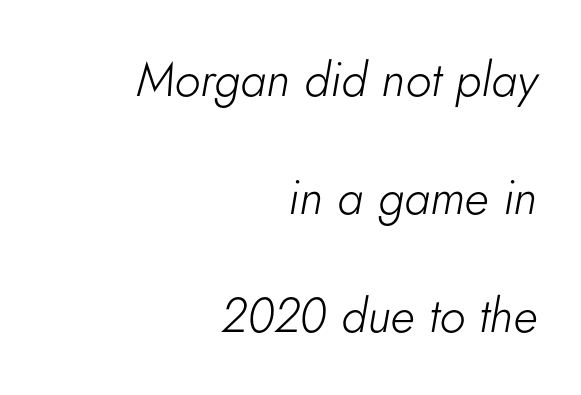
Q: Is the text bold? A: No.
Q: Is the text italic (slanted)? A: Yes, it leans right by about 5 degrees.
Q: Is the text underlined? A: No.
Q: How is the paragraph aligned? A: Right-aligned.
Q: Is the spacing between letters normal or unusually wide? A: Normal.
Q: Is the spacing between lines tight, normal or loose? A: Loose.
Q: Width (condensed, normal, or wide)? A: Normal.
Q: Stroke contrast? A: Low.
Q: x-height? A: Small.
Q: Monospaced? A: No.
